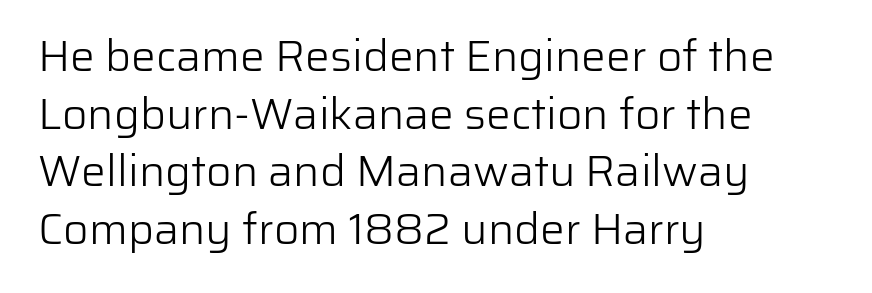
Q: Is the text bold? A: No.
Q: Is the text italic (slanted)? A: No, it is upright.
Q: Is the typeface a serif or a sans-serif typeface? A: Sans-serif.
Q: Is the text underlined? A: No.
Q: How is the paragraph aligned? A: Left-aligned.
Q: Is the spacing between letters normal or unusually wide? A: Normal.
Q: Is the spacing between lines tight, normal or loose? A: Normal.
Q: Width (condensed, normal, or wide)? A: Normal.
Q: Stroke contrast? A: Low.
Q: x-height? A: Medium.
Q: Monospaced? A: No.
